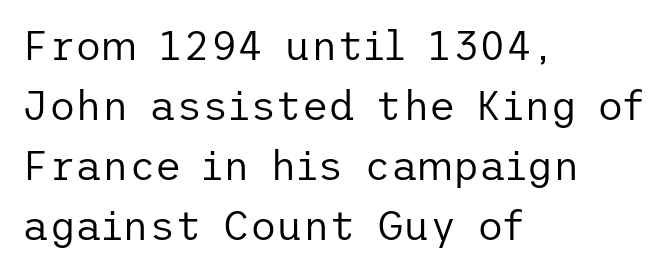
The image shows 41 px regular-weight sans-serif type, upright; set left-aligned, normal line spacing (1.46x), normal letter spacing, not underlined; low stroke contrast and a medium x-height.
